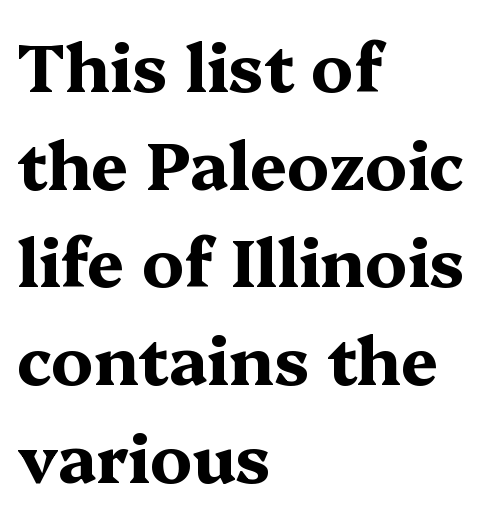
The image shows 66 px bold, wide serif type, upright; set left-aligned, normal line spacing (1.48x), normal letter spacing, not underlined; medium stroke contrast and a medium x-height.
